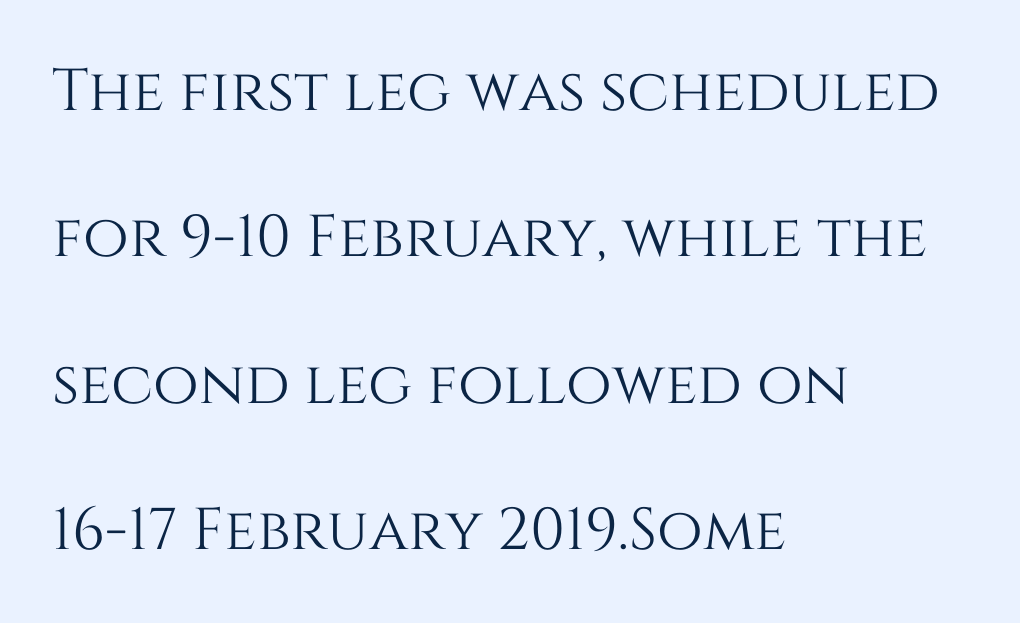
Notice the wide empty band between every row — that's loose leading. Each letter keeps its own natural width here, so spacing adapts to shape. Short note: letters normally spaced. The string is rendered with underlining switched off. The type sits square on the baseline with zero lean. Short and long lines alike share a common starting point at left.
